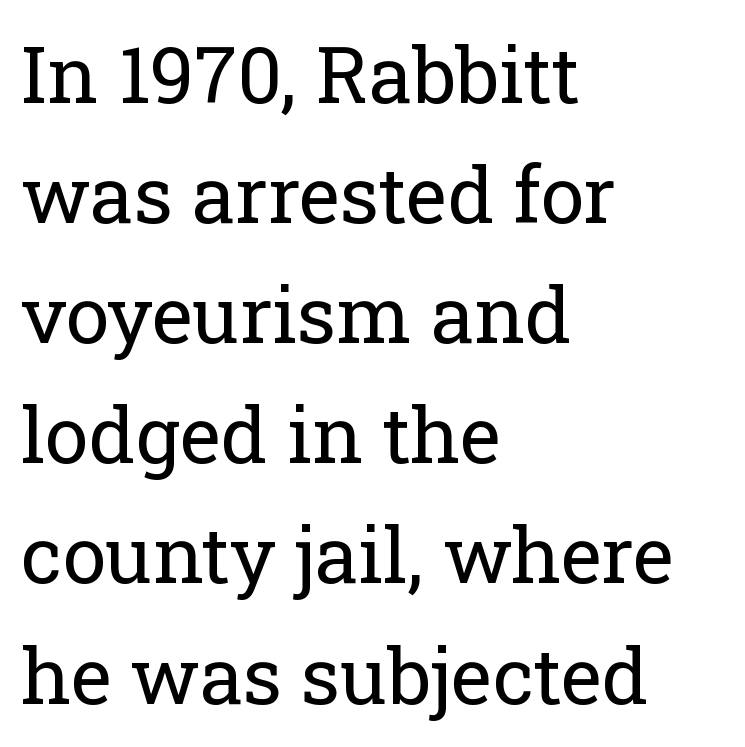
{"serif": "yes", "italic": "no", "bold": "no", "weight": "regular", "width": "normal", "stroke_contrast": "low", "x_height": "medium", "monospaced": "no", "underline": "no", "align": "left", "line_spacing": "normal", "line_spacing_ratio": 1.54, "letter_spacing": "normal", "letter_spacing_em": 0.0, "glyph_px": 78}
